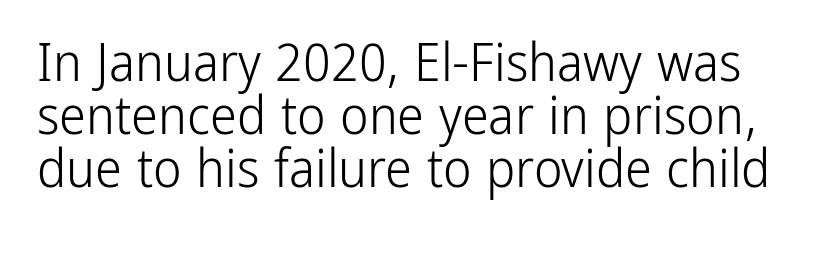
Honestly, there is no underline to notice here at all. Looks like regular typesetting: each glyph gets only the width it needs. Short note: letters normally spaced. This is not heavy type; no bold has been used.
